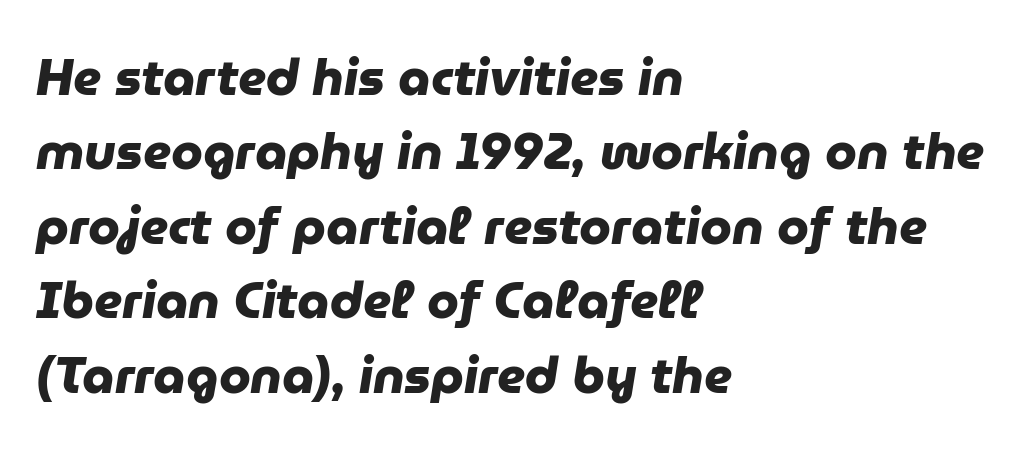
Q: Is the text bold? A: Yes.
Q: Is the typeface a serif or a sans-serif typeface? A: Sans-serif.
Q: Is the text underlined? A: No.
Q: How is the paragraph aligned? A: Left-aligned.
Q: Is the spacing between letters normal or unusually wide? A: Normal.
Q: Is the spacing between lines tight, normal or loose? A: Normal.
Q: Width (condensed, normal, or wide)? A: Normal.
Q: Stroke contrast? A: Low.
Q: x-height? A: Medium.
Q: Monospaced? A: No.
